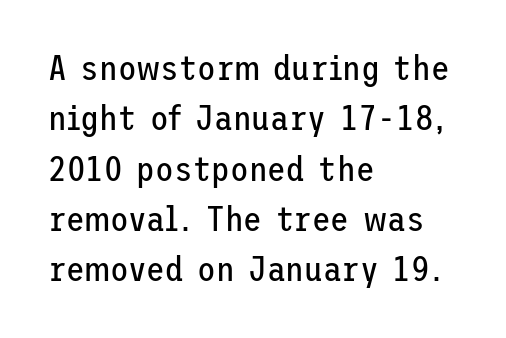
Q: Is the text bold? A: No.
Q: Is the text italic (slanted)? A: No, it is upright.
Q: Is the typeface a serif or a sans-serif typeface? A: Sans-serif.
Q: Is the text underlined? A: No.
Q: How is the paragraph aligned? A: Left-aligned.
Q: Is the spacing between letters normal or unusually wide? A: Normal.
Q: Is the spacing between lines tight, normal or loose? A: Normal.
Q: Width (condensed, normal, or wide)? A: Normal.
Q: Stroke contrast? A: Low.
Q: x-height? A: Medium.
